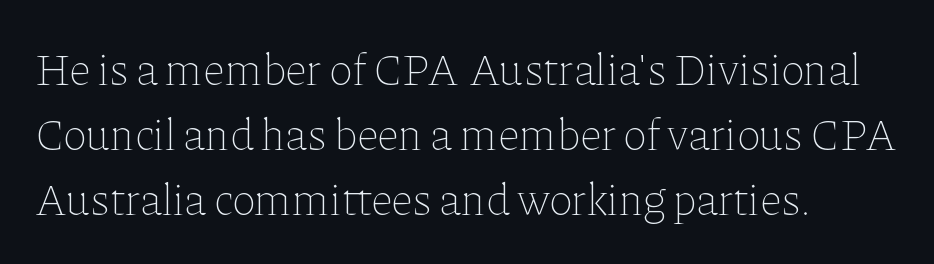
Q: Is the text bold? A: No.
Q: Is the text italic (slanted)? A: No, it is upright.
Q: Is the text underlined? A: No.
Q: How is the paragraph aligned? A: Left-aligned.
Q: Is the spacing between letters normal or unusually wide? A: Normal.
Q: Is the spacing between lines tight, normal or loose? A: Normal.
Q: Width (condensed, normal, or wide)? A: Normal.
Q: Stroke contrast? A: Low.
Q: x-height? A: Medium.
Q: Monospaced? A: No.
